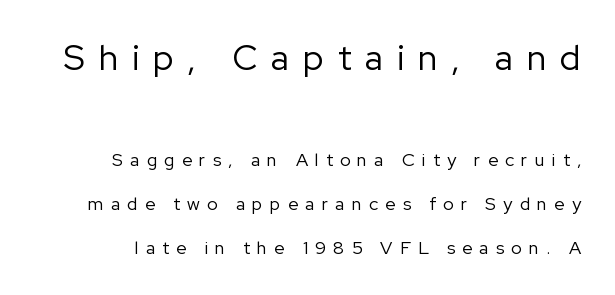
{"serif": "no", "italic": "no", "bold": "no", "weight": "regular", "width": "normal", "stroke_contrast": "low", "x_height": "medium", "monospaced": "no", "underline": "no", "line_spacing": "loose", "line_spacing_ratio": 2.44, "letter_spacing": "wide", "letter_spacing_em": 0.4, "larger_block": "first", "size_ratio": 1.94, "glyph_px": 35}
